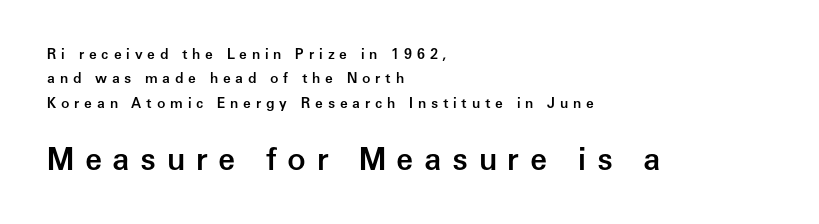
The image shows 31 px semibold sans-serif type, upright; set left-aligned, line spacing 1.74x, unusually wide letter spacing (+0.34 em), not underlined; the second (bottom) block is 2.21x larger; low stroke contrast and a medium x-height.
